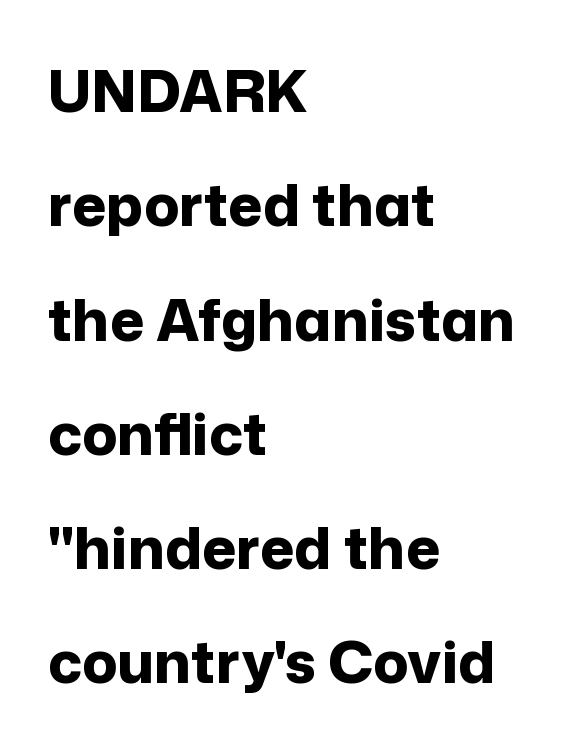
Q: Is the text bold? A: Yes.
Q: Is the text italic (slanted)? A: No, it is upright.
Q: Is the typeface a serif or a sans-serif typeface? A: Sans-serif.
Q: Is the text underlined? A: No.
Q: How is the paragraph aligned? A: Left-aligned.
Q: Is the spacing between letters normal or unusually wide? A: Normal.
Q: Is the spacing between lines tight, normal or loose? A: Loose.
Q: Width (condensed, normal, or wide)? A: Normal.
Q: Stroke contrast? A: Low.
Q: x-height? A: Medium.
Q: Monospaced? A: No.
